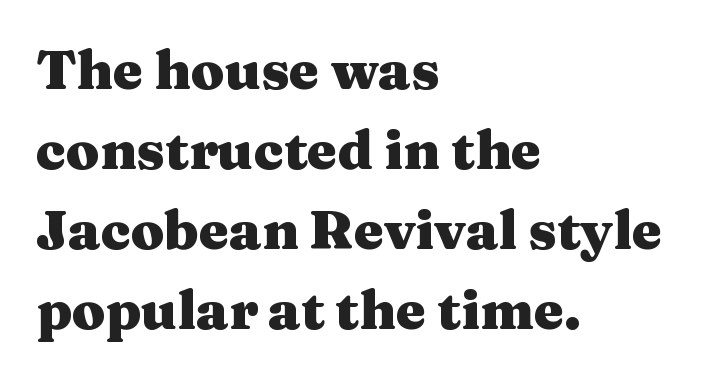
The image shows 54 px heavy, wide serif type, upright; set left-aligned, normal line spacing (1.48x), normal letter spacing, not underlined; medium stroke contrast and a medium x-height.
